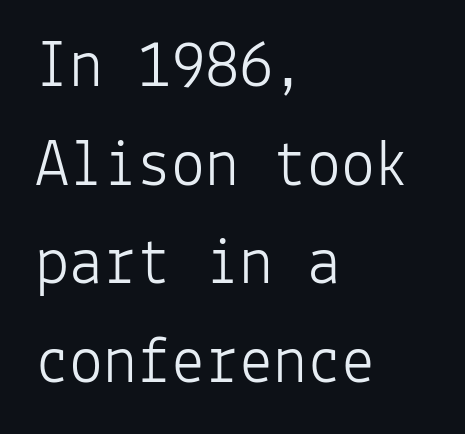
Monospaced: the letters line up in strict vertical columns. The typography opts for an upright posture over an oblique one. Check the space under the baseline: it is left empty. Line beginnings align vertically; line endings do not. The face used here is rendered with its standard letterfit.
